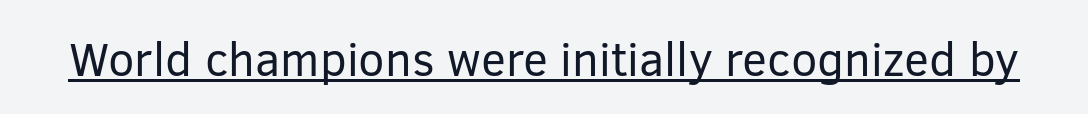
Q: Is the text bold? A: No.
Q: Is the text italic (slanted)? A: No, it is upright.
Q: Is the typeface a serif or a sans-serif typeface? A: Sans-serif.
Q: Is the text underlined? A: Yes.
Q: Is the spacing between letters normal or unusually wide? A: Normal.
Q: Width (condensed, normal, or wide)? A: Normal.
Q: Stroke contrast? A: Low.
Q: x-height? A: Medium.
Q: Monospaced? A: No.
